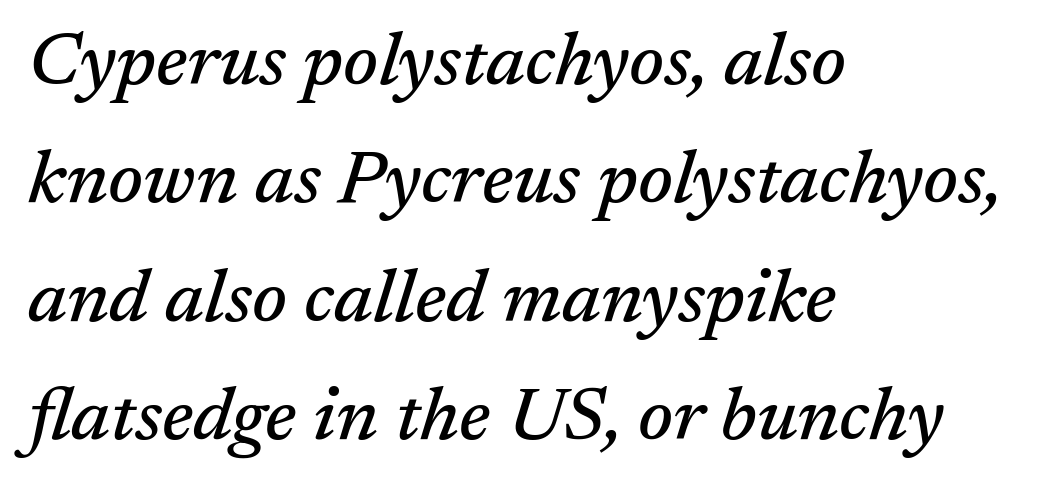
Q: Is the text italic (slanted)? A: Yes, it leans right by about 17 degrees.
Q: Is the typeface a serif or a sans-serif typeface? A: Serif.
Q: Is the text underlined? A: No.
Q: How is the paragraph aligned? A: Left-aligned.
Q: Is the spacing between letters normal or unusually wide? A: Normal.
Q: Is the spacing between lines tight, normal or loose? A: Normal.
Q: Width (condensed, normal, or wide)? A: Normal.
Q: Stroke contrast? A: Medium.
Q: x-height? A: Medium.
Q: Monospaced? A: No.
